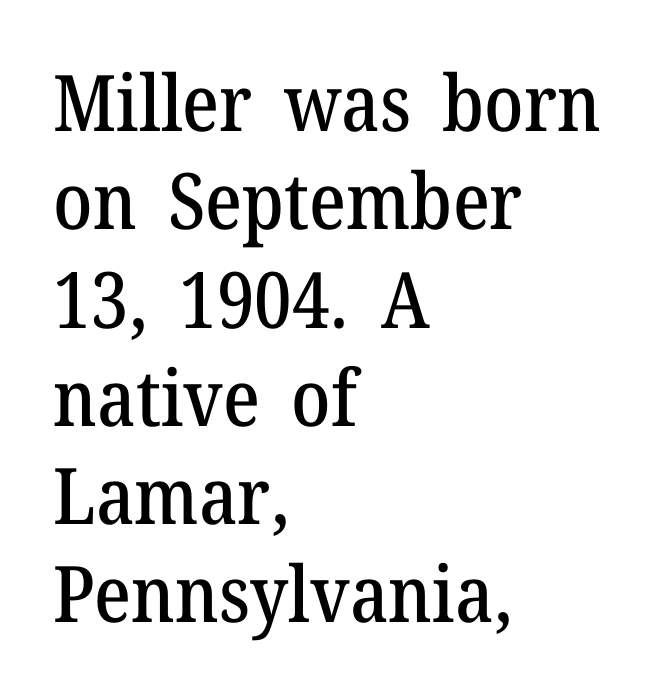
Q: Is the text italic (slanted)? A: No, it is upright.
Q: Is the typeface a serif or a sans-serif typeface? A: Serif.
Q: Is the text underlined? A: No.
Q: How is the paragraph aligned? A: Left-aligned.
Q: Is the spacing between letters normal or unusually wide? A: Normal.
Q: Is the spacing between lines tight, normal or loose? A: Normal.
Q: Width (condensed, normal, or wide)? A: Normal.
Q: Stroke contrast? A: Medium.
Q: x-height? A: Medium.
Q: Monospaced? A: No.
